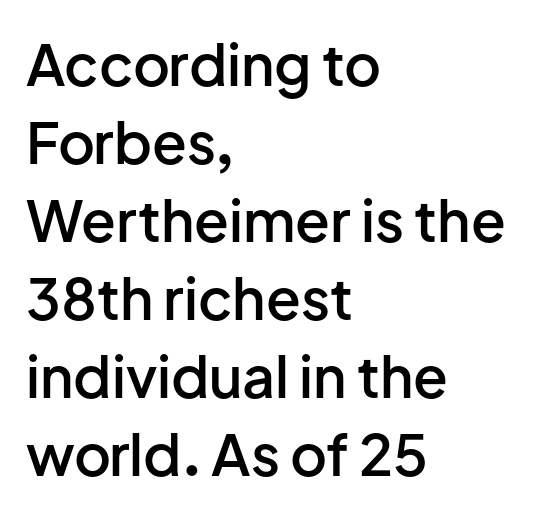
Decoration check: the copy has no underline. Nothing sits at the stroke ends, so this counts as sans-serif. Each letter keeps its own natural width here, so spacing adapts to shape. This is roman type, the default non-slanted kind. Nothing unusual about the tracking: characters are spaced as the font intends.
